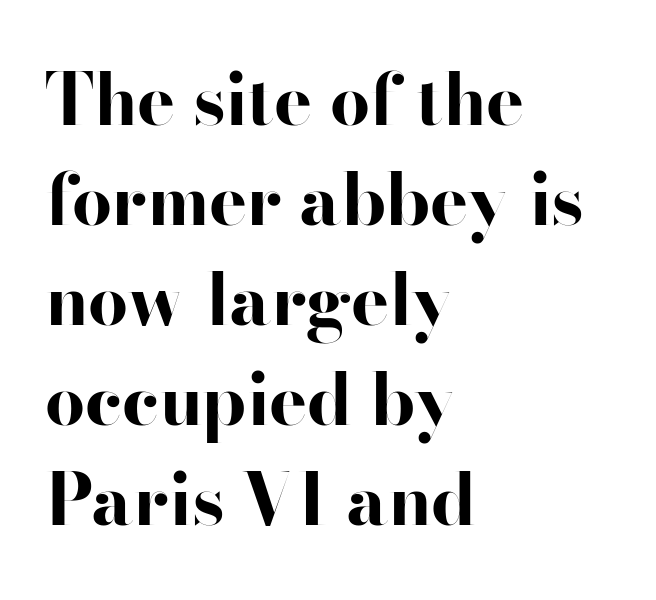
{"serif": "no", "italic": "no", "bold": "yes", "weight": "bold", "width": "wide", "stroke_contrast": "high", "x_height": "small", "monospaced": "no", "underline": "no", "align": "left", "line_spacing": "normal", "line_spacing_ratio": 1.41, "letter_spacing": "normal", "letter_spacing_em": 0.0, "glyph_px": 71}
